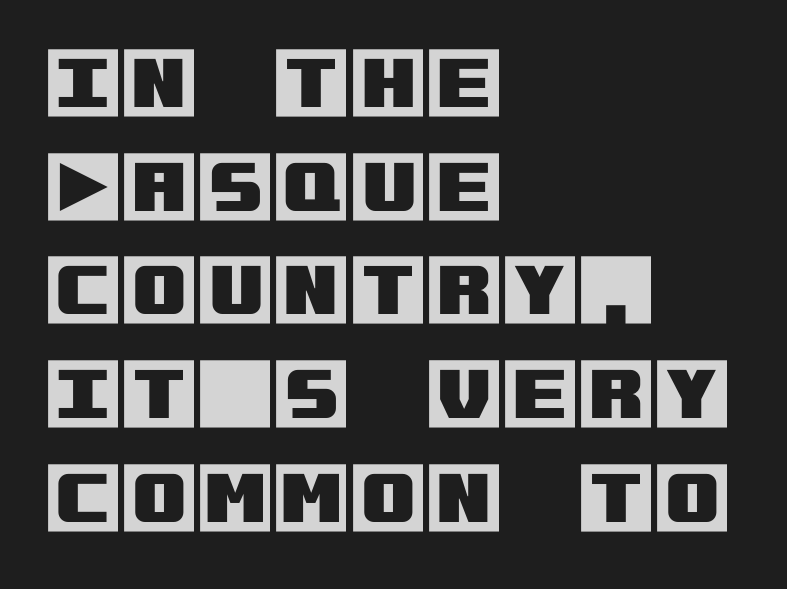
{"italic": "no", "width": "normal", "x_height": "large", "underline": "no", "align": "left", "line_spacing": "normal", "line_spacing_ratio": 1.33, "letter_spacing": "normal", "letter_spacing_em": 0.0, "glyph_px": 78}
